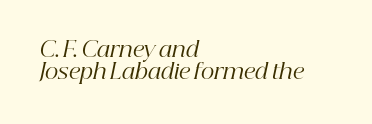
{"italic": "yes", "lean": "right", "slant_degrees": 12, "bold": "no", "underline": "no", "align": "left", "line_spacing": "tight", "line_spacing_ratio": 1.04, "letter_spacing": "normal", "letter_spacing_em": 0.0, "glyph_px": 21}
